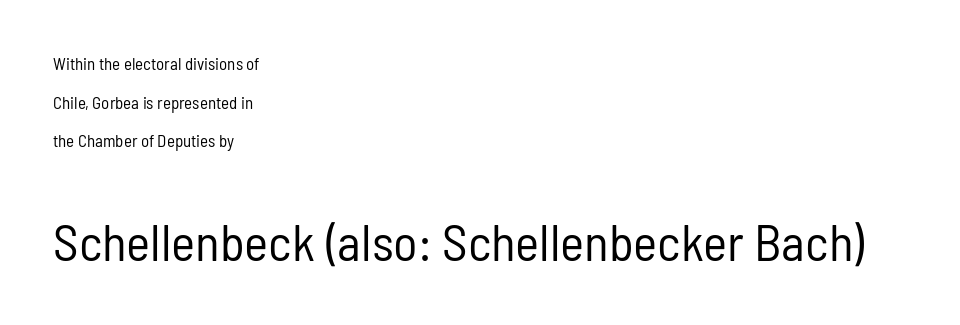
The image shows 51 px regular-weight, condensed sans-serif type, upright; set left-aligned, loose line spacing (2.27x), normal letter spacing, not underlined; the second (bottom) block is 3.0x larger; low stroke contrast and a medium x-height.
